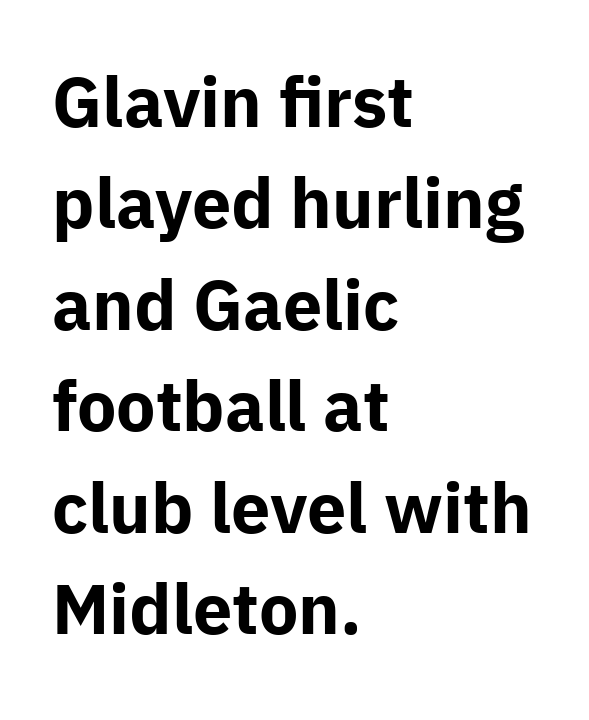
The image shows 70 px bold sans-serif type, upright; set left-aligned, normal line spacing (1.45x), normal letter spacing, not underlined; low stroke contrast and a medium x-height.
